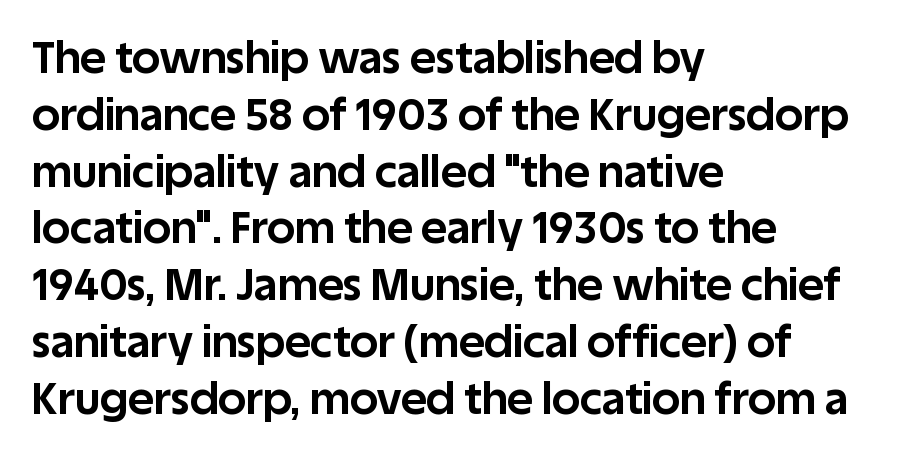
The typesetting leans heavy: a genuine bold. In terms of letterform style, serifs are entirely absent. The lettering stays uniformly vertical, giving the passage a roman look. The setting favours the left margin, as ordinary paragraphs usually do. The passage shown stacks its lines at a standard gap.
